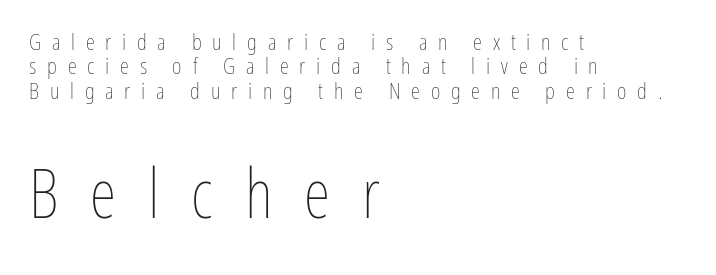
Style check: upright. The second block has been scaled up relative to the first. Check the space under the baseline: it is left empty. Short and long lines alike share a common starting point at left. Successive baselines arrive quickly, one right under another.
